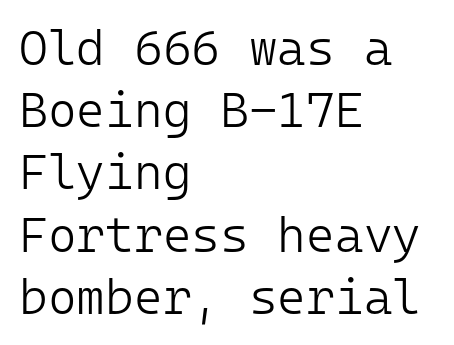
These lines are rendered in a fixed-pitch font. This reads as an unemphasized weight, regular at the heaviest. The type sits square on the baseline with zero lean. The string is rendered with underlining switched off.
